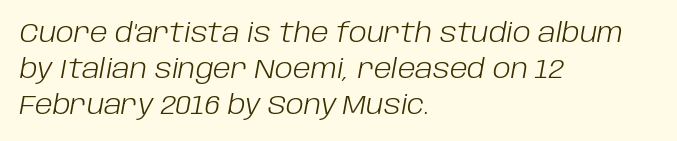
{"italic": "yes", "lean": "right", "slant_degrees": 10, "bold": "no", "underline": "no", "align": "left", "line_spacing": "normal", "line_spacing_ratio": 1.33, "letter_spacing": "normal", "letter_spacing_em": 0.0, "glyph_px": 27}
